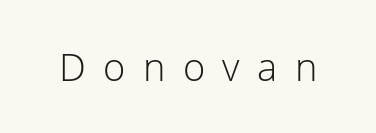
Letterform terminals end flat and unadorned throughout the passage. A typesetter would call this proportional, since set widths differ per character. The weight tops out at a normal text grade. Just letters on the line, the space beneath them empty. Posture: upright roman.
